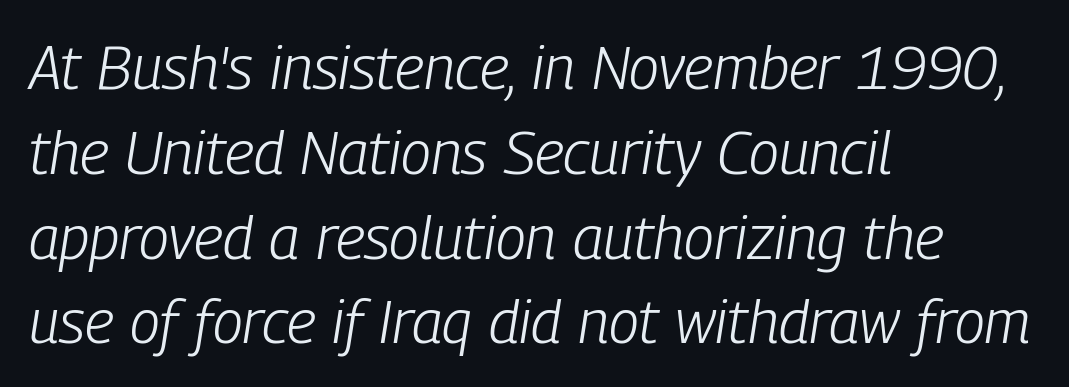
The image shows 61 px light, condensed type, italic (leaning right); set left-aligned, normal line spacing (1.39x), normal letter spacing, not underlined; low stroke contrast and a medium x-height.
